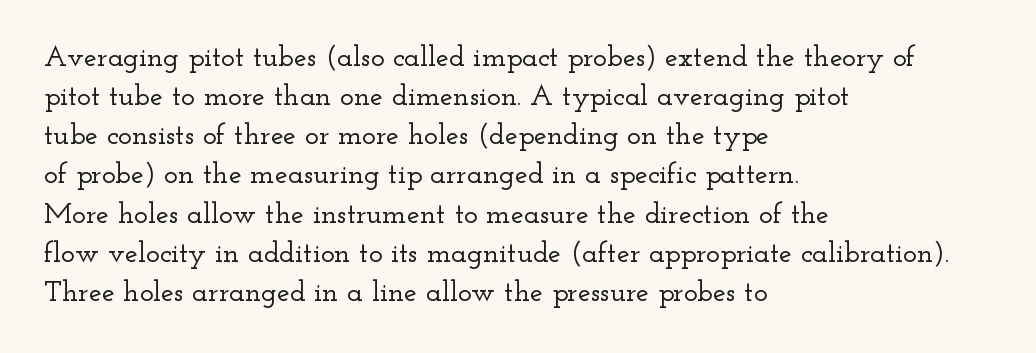
Quick note: not italic, upright. Is this a fixed-width face? No — the glyphs have proportional, varying widths. You can tell from the footed stems that serif type was used. Left-aligned paragraph, ragged on the right. Look at the tracking — it's just the regular setting, nothing added. Type without underlining.
